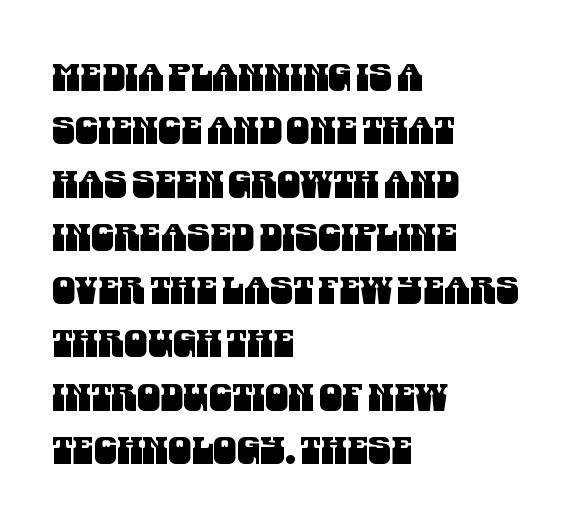
{"serif": "no", "width": "condensed", "stroke_contrast": "medium", "x_height": "large", "monospaced": "no", "underline": "no", "align": "left", "line_spacing": "normal", "line_spacing_ratio": 1.44, "letter_spacing": "normal", "letter_spacing_em": 0.0, "glyph_px": 37}
